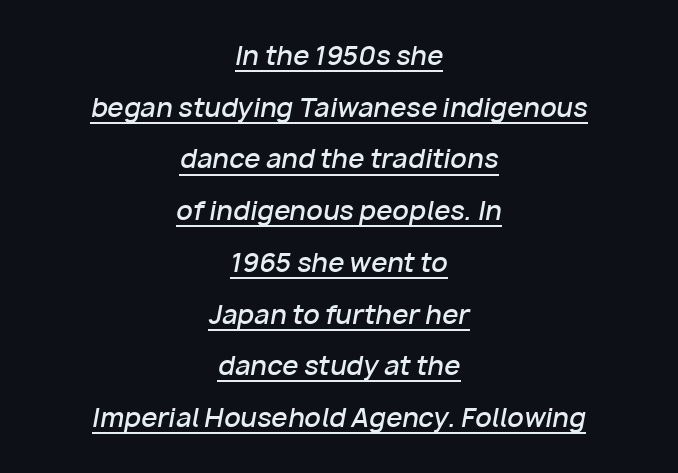
Students, this is semibold: more ink than regular, less than bold. Compared with undecorated copy, this sample adds a rule below the words. Leftover space on each line is divided equally before and after the words. The letters are slanted; this is an italic face. Widely set lines give the paragraph a tall, airy silhouette.
